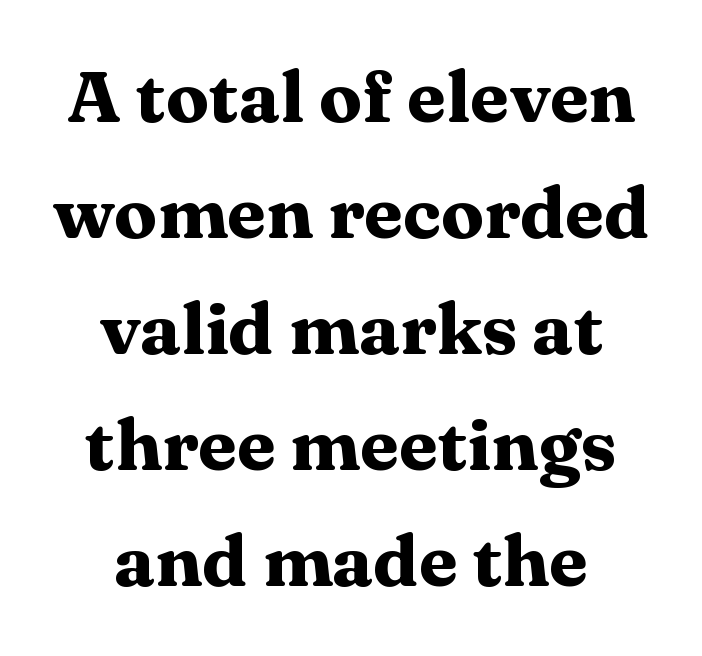
Horizontally, the lines are justified to the midpoint only. The font family rendered here belongs to the serif group. Descenders are the only things crossing below the line. The letterforms sit shoulder to shoulder at normal distance.
